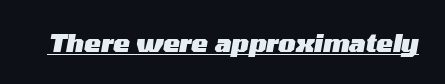
{"italic": "yes", "lean": "right", "slant_degrees": 10, "bold": "yes", "underline": "yes", "letter_spacing": "normal", "letter_spacing_em": 0.0, "glyph_px": 25}
